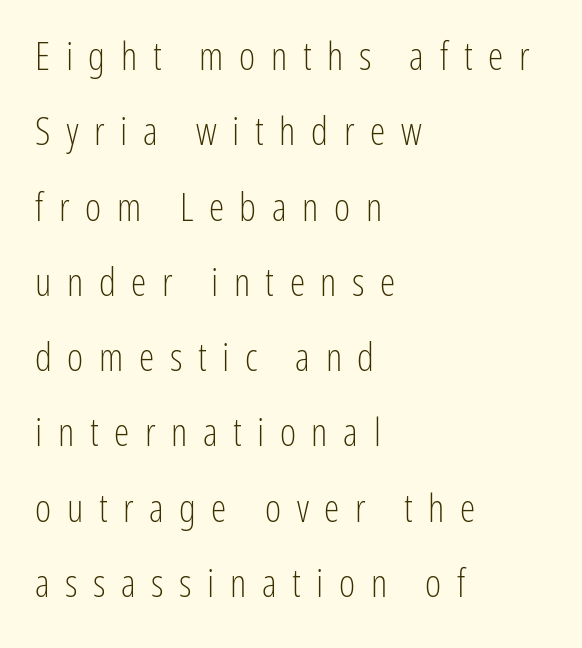
Q: Is the text bold? A: No.
Q: Is the text italic (slanted)? A: No, it is upright.
Q: Is the typeface a serif or a sans-serif typeface? A: Sans-serif.
Q: Is the text underlined? A: No.
Q: How is the paragraph aligned? A: Left-aligned.
Q: Is the spacing between letters normal or unusually wide? A: Unusually wide.
Q: Is the spacing between lines tight, normal or loose? A: Loose.
Q: Width (condensed, normal, or wide)? A: Condensed.
Q: Stroke contrast? A: Low.
Q: x-height? A: Medium.
Q: Monospaced? A: No.
